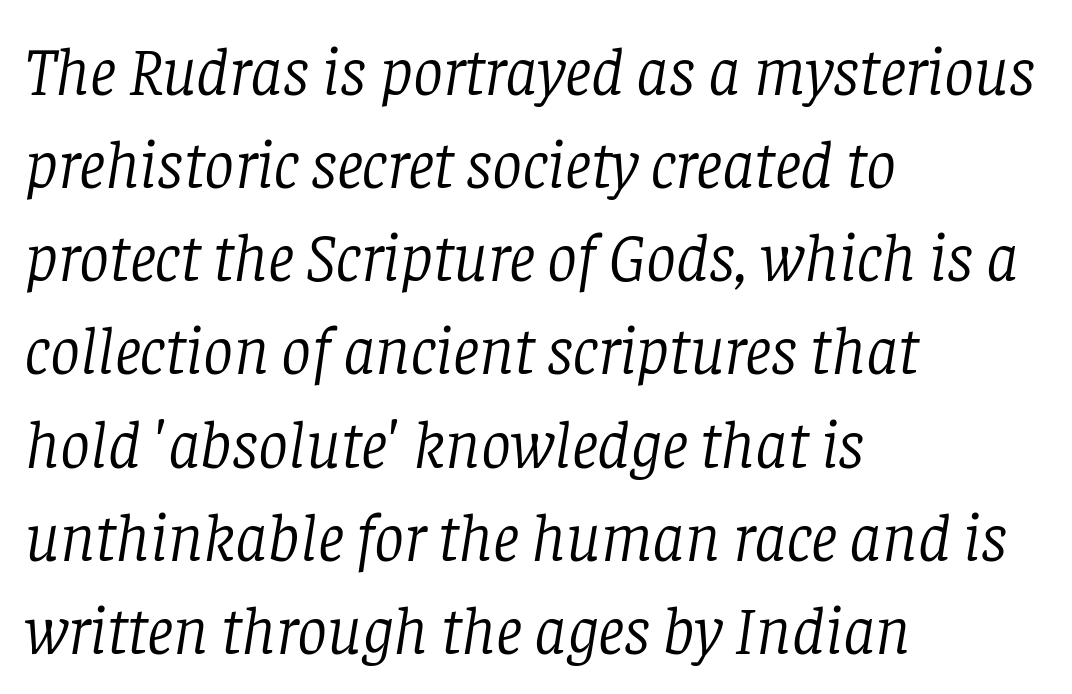
{"serif": "yes", "italic": "yes", "lean": "right", "slant_degrees": 8, "bold": "no", "weight": "light", "width": "normal", "stroke_contrast": "low", "x_height": "large", "monospaced": "no", "underline": "no", "align": "left", "line_spacing": "normal", "line_spacing_ratio": 1.39, "letter_spacing": "normal", "letter_spacing_em": 0.0, "glyph_px": 67}
